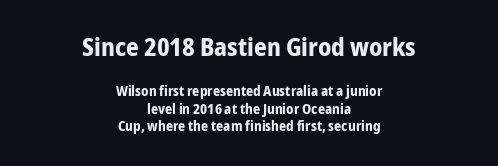
In terms of leading, this rendering sits right in the middle. Ascenders rise straight up at ninety degrees. Character size in the leading block exceeds that of the trailing block. In CSS terms this would be text-align: center.
